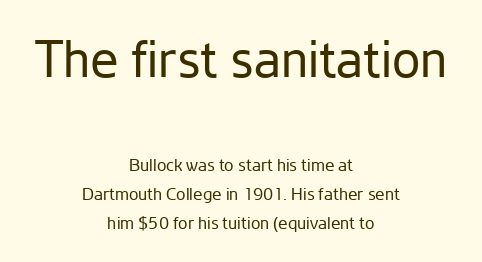
Compared with a flush-left layout, this one balances lines on the center instead. This rendering features lettering with no underline. This is the regular roman posture of the typeface. Leading matches the norm, producing a regular column.
